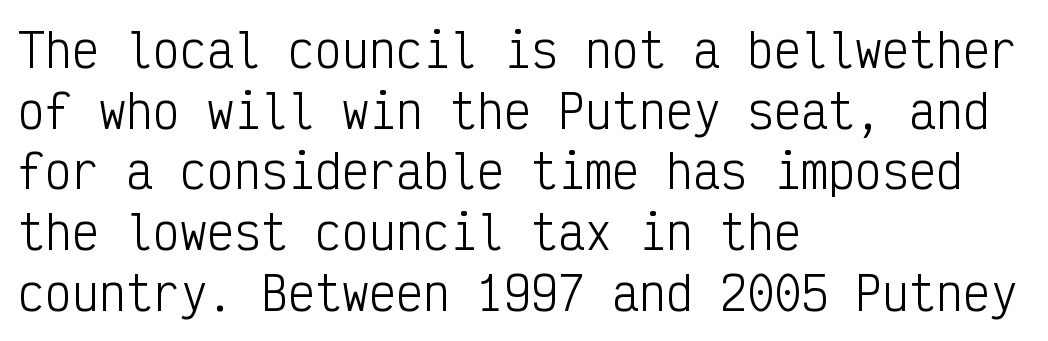
{"serif": "no", "italic": "no", "bold": "no", "weight": "light", "width": "condensed", "stroke_contrast": "low", "x_height": "medium", "monospaced": "yes", "underline": "no", "align": "left", "line_spacing": "normal", "line_spacing_ratio": 1.35, "letter_spacing": "normal", "letter_spacing_em": 0.0, "glyph_px": 45}
